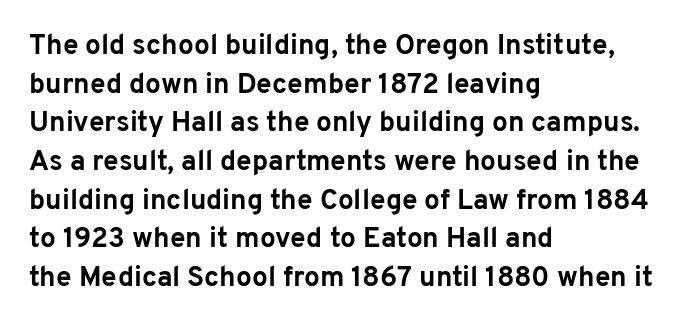
The image shows 28 px bold sans-serif type, upright; set left-aligned, normal line spacing (1.38x), normal letter spacing, not underlined; low stroke contrast and a medium x-height.
